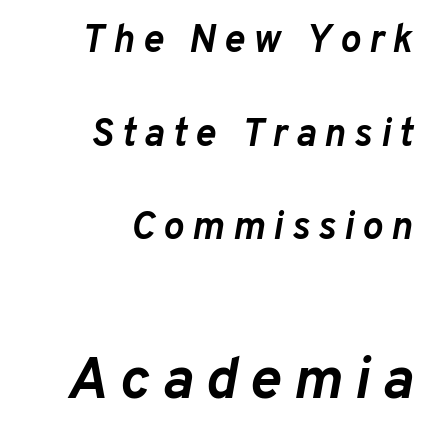
{"italic": "yes", "lean": "right", "slant_degrees": 10, "bold": "yes", "weight": "semibold", "width": "normal", "stroke_contrast": "low", "x_height": "medium", "monospaced": "no", "underline": "no", "align": "right", "line_spacing": "loose", "line_spacing_ratio": 2.4, "letter_spacing": "wide", "letter_spacing_em": 0.21, "larger_block": "second", "size_ratio": 1.51, "glyph_px": 59}
